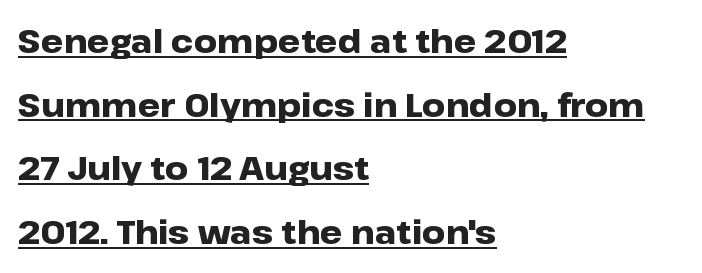
{"serif": "no", "italic": "no", "bold": "yes", "weight": "heavy", "width": "wide", "stroke_contrast": "low", "x_height": "medium", "monospaced": "no", "underline": "yes", "align": "left", "line_spacing": "loose", "line_spacing_ratio": 1.99, "letter_spacing": "normal", "letter_spacing_em": 0.0, "glyph_px": 32}
